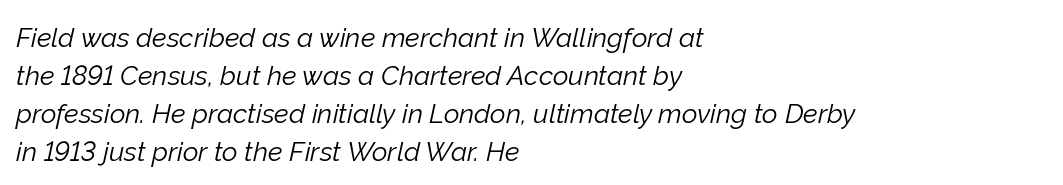
The image shows 27 px text type, italic (leaning right); set left-aligned, normal line spacing (1.41x), normal letter spacing, not underlined.
